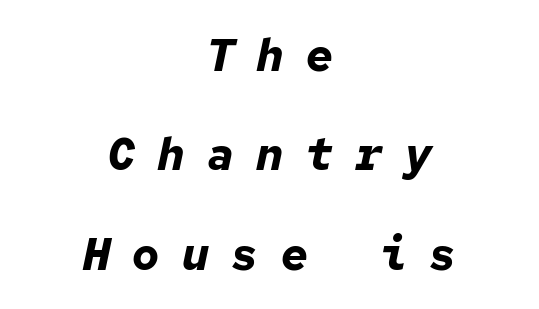
Q: Is the text bold? A: Yes.
Q: Is the text italic (slanted)? A: Yes, it leans right by about 12 degrees.
Q: Is the text underlined? A: No.
Q: How is the paragraph aligned? A: Centered.
Q: Is the spacing between letters normal or unusually wide? A: Unusually wide.
Q: Is the spacing between lines tight, normal or loose? A: Loose.
Q: Width (condensed, normal, or wide)? A: Normal.
Q: Stroke contrast? A: Low.
Q: x-height? A: Medium.
Q: Monospaced? A: Yes.
